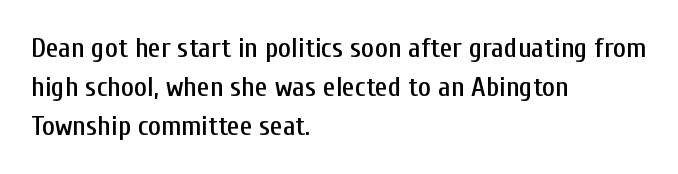
The image shows 28 px condensed sans-serif type, upright; set left-aligned, normal line spacing (1.39x), normal letter spacing, not underlined; low stroke contrast and a medium x-height.
